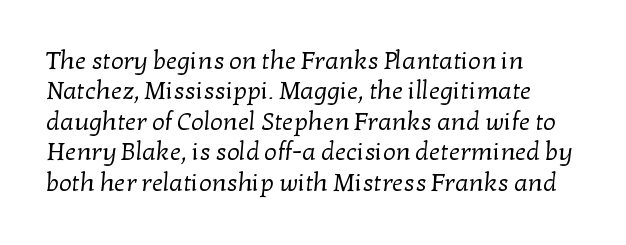
The letters look calm and open, with moderate or lighter stems. Does extra space separate the letters? No, they use regular spacing. Rule under the text: the space is simply empty. Left-aligned paragraph, ragged on the right.
